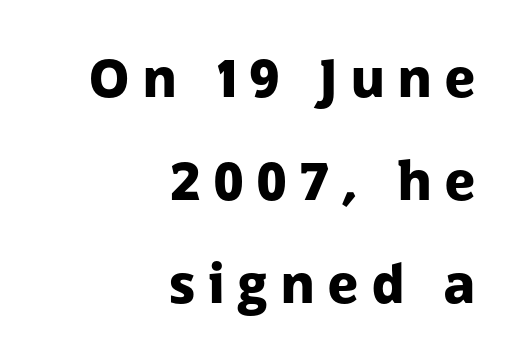
Q: Is the text bold? A: Yes.
Q: Is the text italic (slanted)? A: No, it is upright.
Q: Is the typeface a serif or a sans-serif typeface? A: Sans-serif.
Q: Is the text underlined? A: No.
Q: How is the paragraph aligned? A: Right-aligned.
Q: Is the spacing between letters normal or unusually wide? A: Unusually wide.
Q: Is the spacing between lines tight, normal or loose? A: Loose.
Q: Width (condensed, normal, or wide)? A: Normal.
Q: Stroke contrast? A: Low.
Q: x-height? A: Medium.
Q: Monospaced? A: No.
